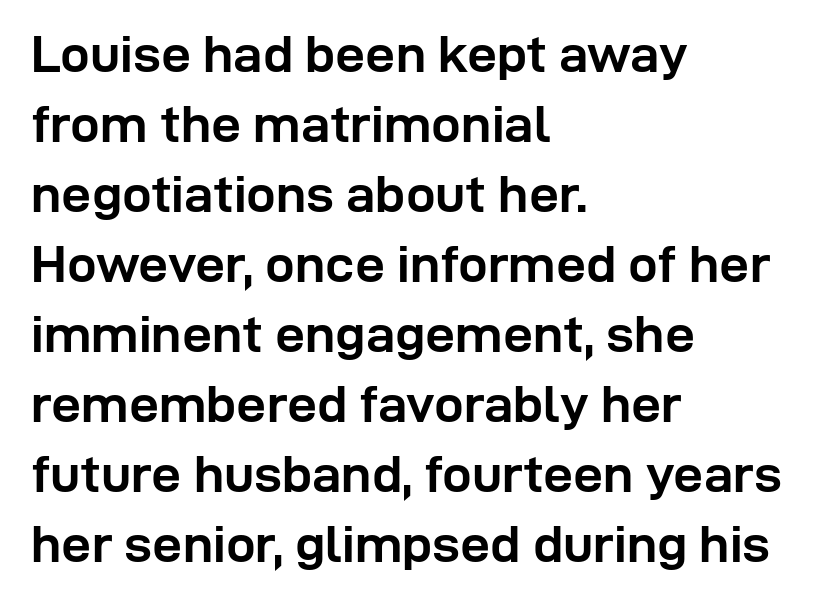
The image shows 53 px semibold sans-serif type, upright; set left-aligned, normal line spacing (1.32x), normal letter spacing, not underlined; low stroke contrast and a medium x-height.
